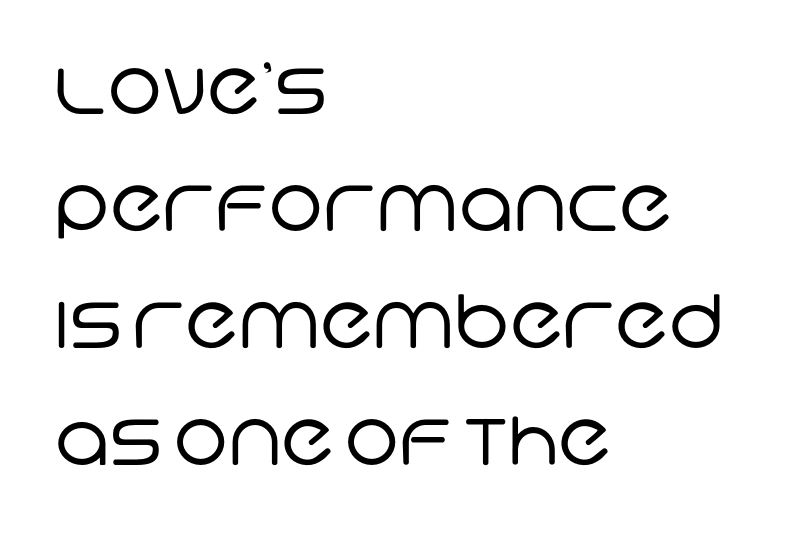
{"serif": "no", "bold": "no", "weight": "regular", "width": "normal", "stroke_contrast": "low", "x_height": "large", "monospaced": "no", "underline": "no", "align": "left", "line_spacing": "normal", "line_spacing_ratio": 1.58, "letter_spacing": "normal", "letter_spacing_em": 0.0, "glyph_px": 74}
